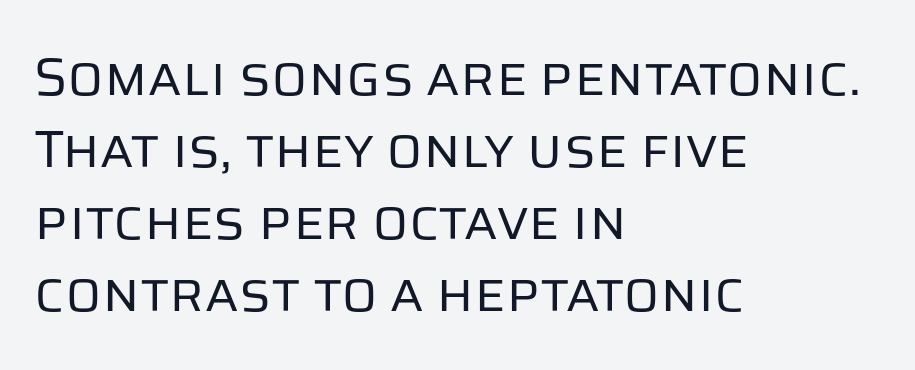
The image shows 53 px regular-weight sans-serif type, upright; set left-aligned, normal line spacing (1.36x), normal letter spacing, not underlined; low stroke contrast and a large x-height.
